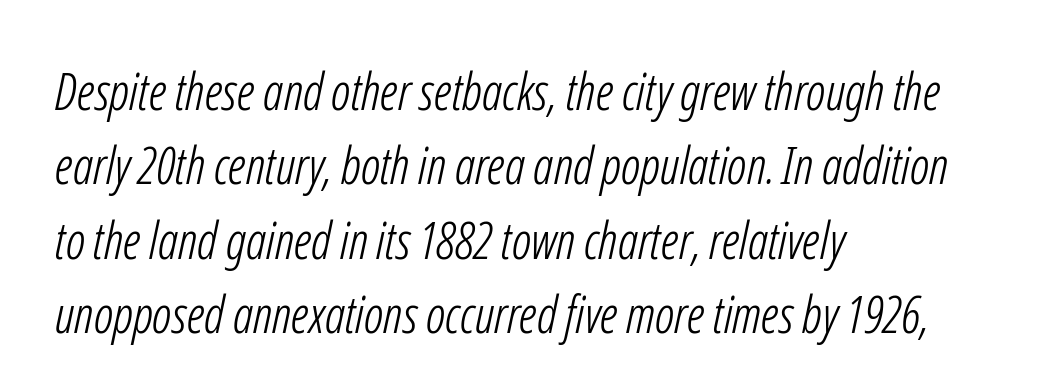
The image shows 51 px light, condensed sans-serif type; set left-aligned, normal line spacing (1.46x), normal letter spacing, not underlined; low stroke contrast and a medium x-height.
